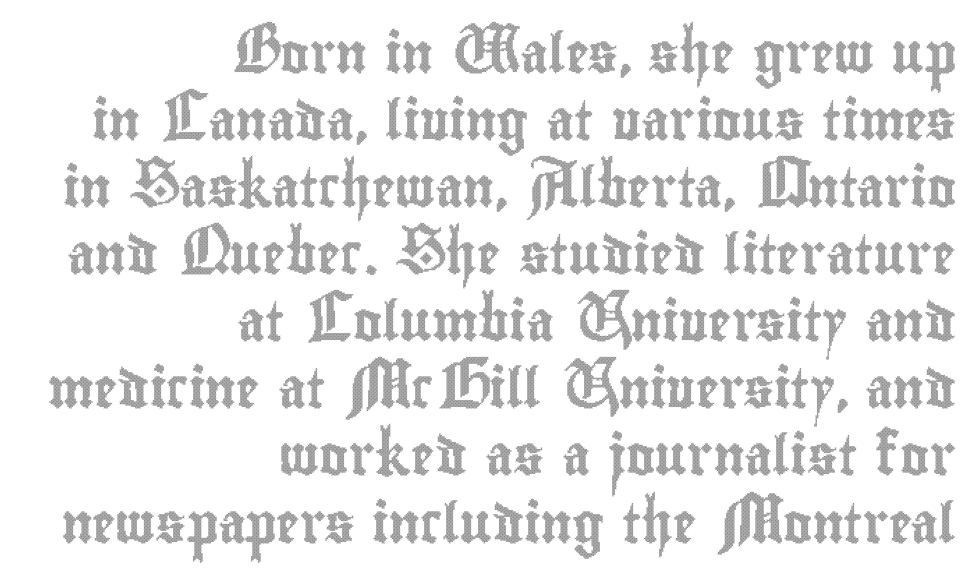
The image shows 39 px condensed type, upright; set right-aligned, line spacing 1.72x, normal letter spacing, not underlined; a small x-height.
